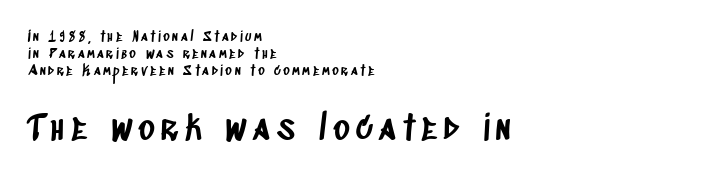
Q: Is the typeface a serif or a sans-serif typeface? A: Sans-serif.
Q: Is the text underlined? A: No.
Q: How is the paragraph aligned? A: Left-aligned.
Q: Which block of text is set in a larger size, the first (top) or the second (bottom)? A: The second (bottom) one.
Q: Width (condensed, normal, or wide)? A: Condensed.
Q: Stroke contrast? A: Low.
Q: x-height? A: Large.
Q: Monospaced? A: No.
